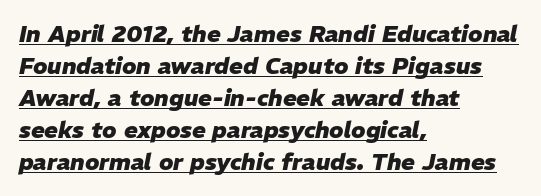
Does the weight exceed regular? Yes, all the way to bold. Each line starts at the same left margin while the right side varies. The words here are underlined. Words appear dense and cohesive because spacing is normal.
